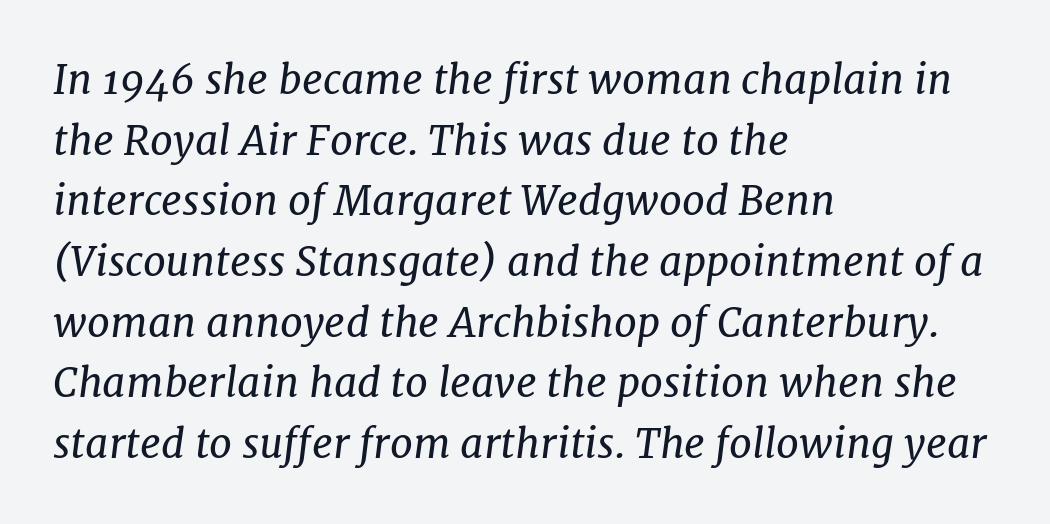
Q: Is the text bold? A: No.
Q: Is the text italic (slanted)? A: Yes, it leans right by about 7 degrees.
Q: Is the typeface a serif or a sans-serif typeface? A: Serif.
Q: Is the text underlined? A: No.
Q: How is the paragraph aligned? A: Left-aligned.
Q: Is the spacing between letters normal or unusually wide? A: Normal.
Q: Is the spacing between lines tight, normal or loose? A: Normal.
Q: Width (condensed, normal, or wide)? A: Normal.
Q: Stroke contrast? A: Low.
Q: x-height? A: Medium.
Q: Monospaced? A: No.
